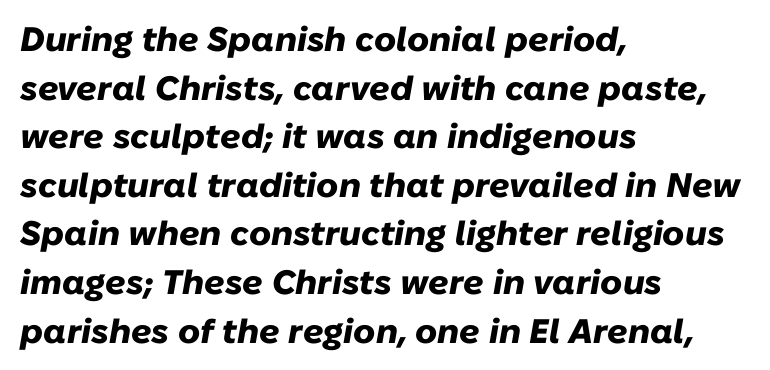
{"italic": "yes", "lean": "right", "slant_degrees": 10, "bold": "yes", "weight": "heavy", "width": "normal", "stroke_contrast": "low", "x_height": "medium", "monospaced": "no", "underline": "no", "align": "left", "line_spacing": "normal", "line_spacing_ratio": 1.43, "letter_spacing": "normal", "letter_spacing_em": 0.0, "glyph_px": 34}
